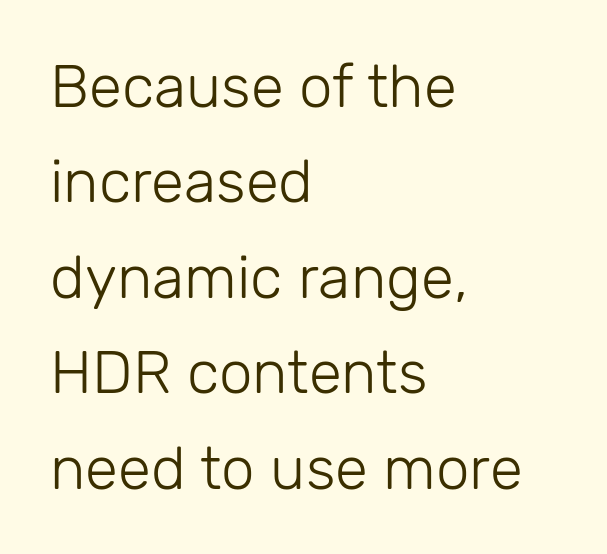
{"serif": "no", "italic": "no", "bold": "no", "weight": "light", "width": "normal", "stroke_contrast": "low", "x_height": "medium", "monospaced": "no", "underline": "no", "align": "left", "line_spacing": "normal", "line_spacing_ratio": 1.59, "letter_spacing": "normal", "letter_spacing_em": 0.0, "glyph_px": 60}
